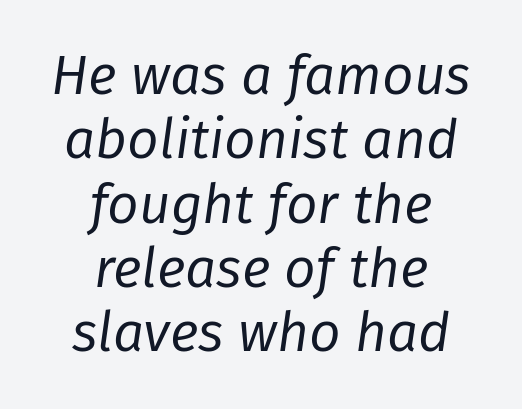
The image shows 55 px regular-weight type, italic (leaning right); set centered, line spacing 1.17x, normal letter spacing, not underlined; low stroke contrast and a medium x-height.
